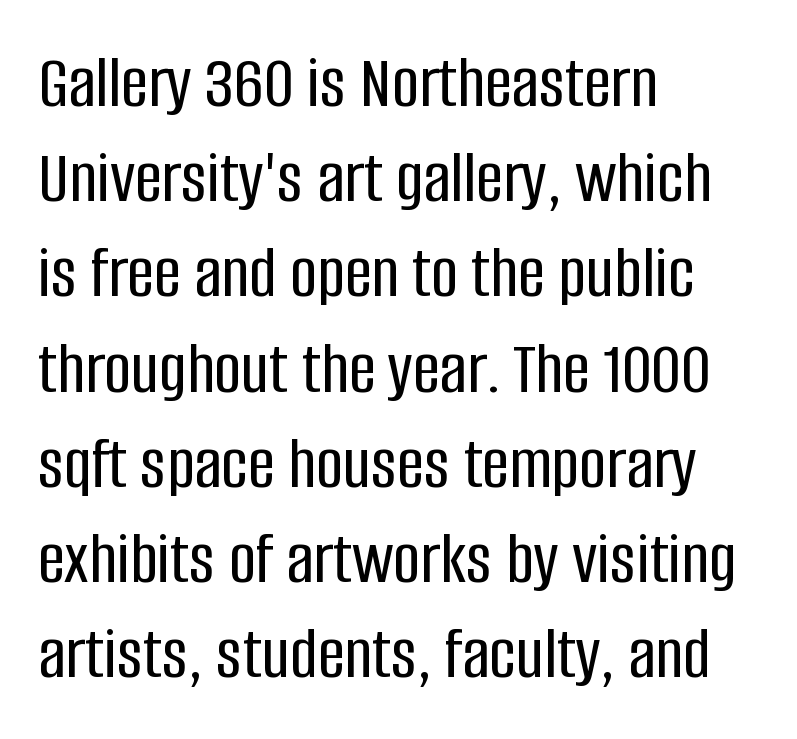
{"serif": "no", "italic": "no", "width": "condensed", "stroke_contrast": "low", "x_height": "large", "monospaced": "no", "underline": "no", "align": "left", "line_spacing": "normal", "line_spacing_ratio": 1.27, "letter_spacing": "normal", "letter_spacing_em": 0.0, "glyph_px": 75}
